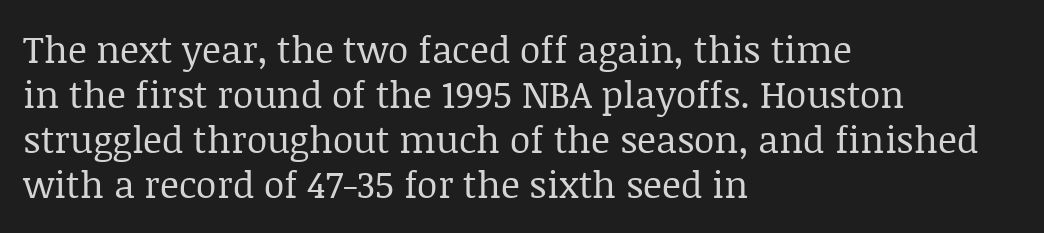
Q: Is the text bold? A: No.
Q: Is the text italic (slanted)? A: No, it is upright.
Q: Is the typeface a serif or a sans-serif typeface? A: Serif.
Q: Is the text underlined? A: No.
Q: How is the paragraph aligned? A: Left-aligned.
Q: Is the spacing between letters normal or unusually wide? A: Normal.
Q: Width (condensed, normal, or wide)? A: Normal.
Q: Stroke contrast? A: Low.
Q: x-height? A: Large.
Q: Monospaced? A: No.
